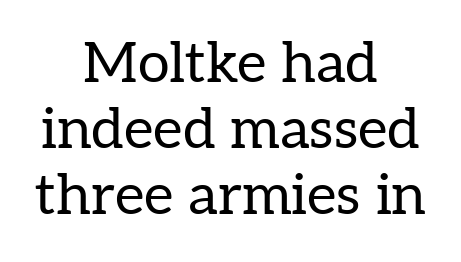
The image shows 57 px regular-weight serif type, upright; set centered, line spacing 1.16x, normal letter spacing, not underlined; low stroke contrast and a medium x-height.
